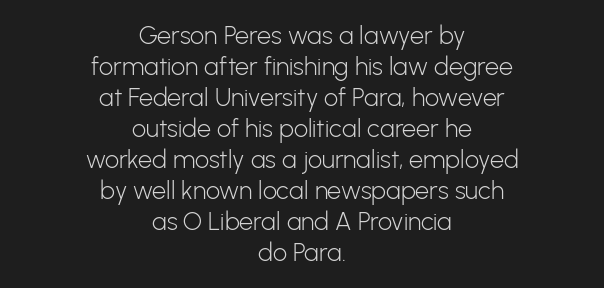
Q: Is the text bold? A: No.
Q: Is the text italic (slanted)? A: No, it is upright.
Q: Is the text underlined? A: No.
Q: How is the paragraph aligned? A: Centered.
Q: Is the spacing between letters normal or unusually wide? A: Normal.
